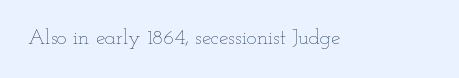
The passage shown is not underscored anywhere. The font's upright variant was chosen for this text. Stems here are at most as thick as an everyday book face. Observe the ordinary spacing: letters are neighbours, not strangers.
